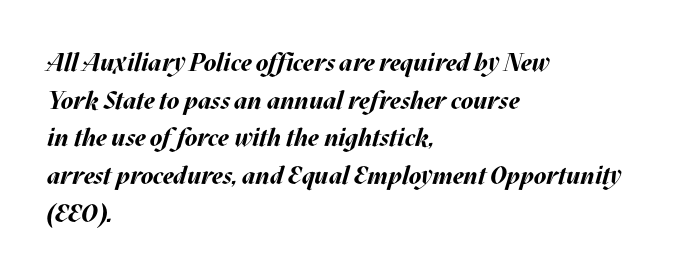
The typography opts for an oblique posture over an upright one. Students, note that the glyphs here touch the page at normal intervals. Is the type bold? Yes — the strokes are clearly thick and heavy. Left-aligned paragraph, ragged on the right.
